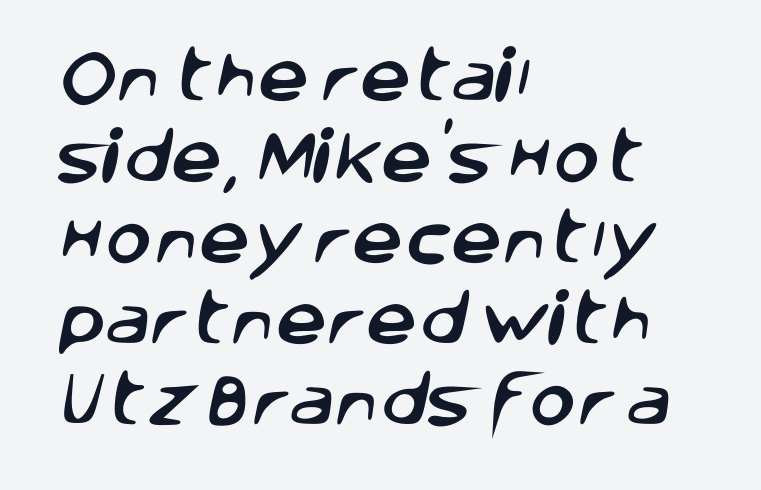
What kind of face is this? One without serifs — a sans. The zone under the glyphs is completely vacant. Note the varied advance widths — an 'i' is clearly narrower than an 'm'. Horizontal alignment here is leftward, the default for most running prose.
